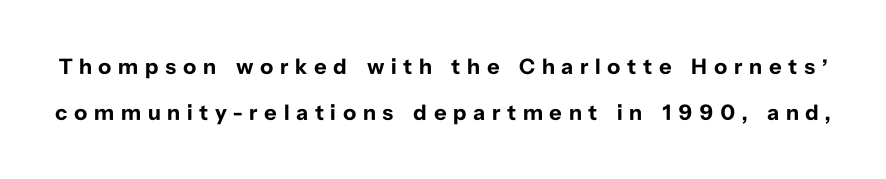
The image shows 22 px bold type, upright; set loose line spacing (2.09x), unusually wide letter spacing (+0.3 em), not underlined.
